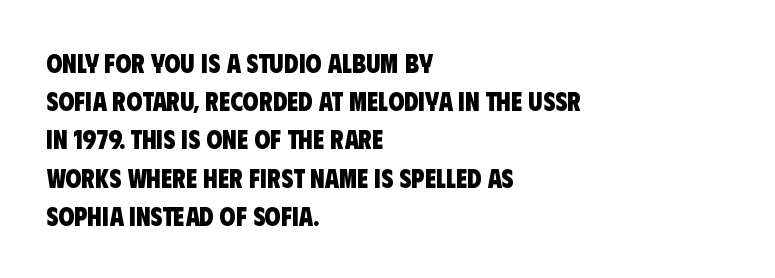
Leading: standard. The line texture is even and compact thanks to regular tracking. The passage is arranged the way most books set body copy — flush left. What weight is shown? A full bold with thick strokes. Clear beneath every line of the passage.
